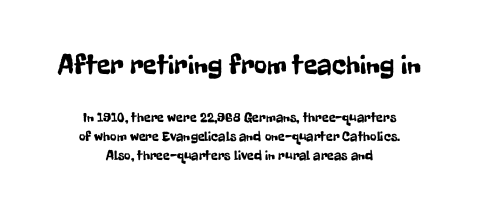
Letters rest on an invisible, unmarked baseline. Each word holds together tightly as a unit, with standard inter-letter gaps. These lines stack symmetrically, like a column narrowing and widening about its center. The face used here is proportionally spaced, like ordinary book or web type. This is the regular roman posture of the typeface. Observe the absence of serifs on each vertical stroke in this sample.
